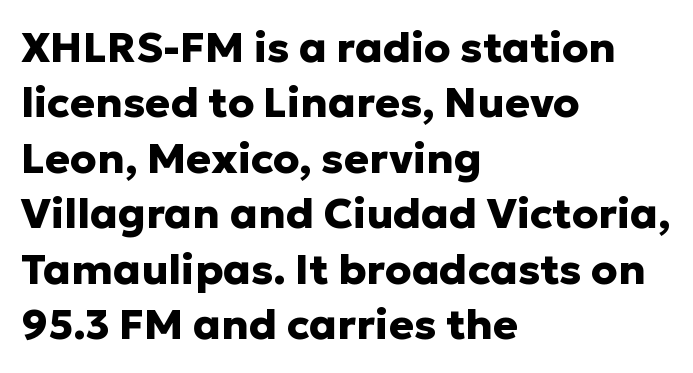
{"serif": "no", "italic": "no", "bold": "yes", "weight": "heavy", "width": "normal", "stroke_contrast": "low", "x_height": "medium", "monospaced": "no", "underline": "no", "align": "left", "line_spacing": "normal", "line_spacing_ratio": 1.32, "letter_spacing": "normal", "letter_spacing_em": 0.0, "glyph_px": 42}
